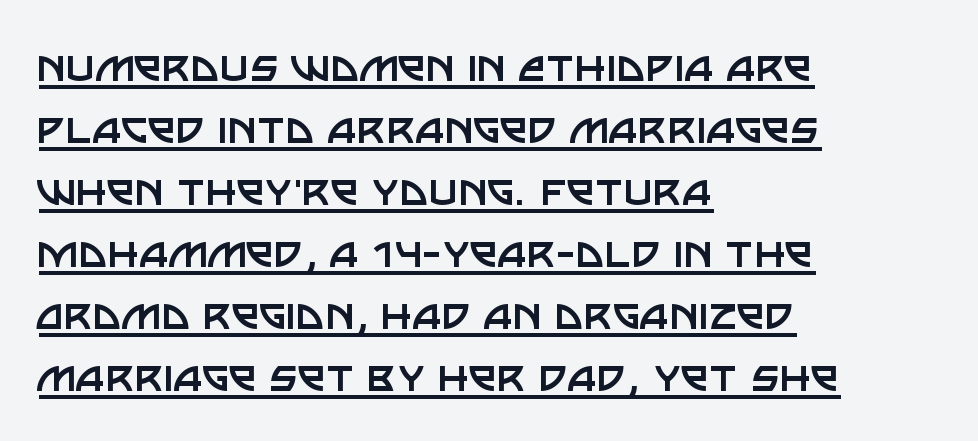
Q: Is the text bold? A: No.
Q: Is the text italic (slanted)? A: No, it is upright.
Q: Is the typeface a serif or a sans-serif typeface? A: Sans-serif.
Q: Is the text underlined? A: Yes.
Q: How is the paragraph aligned? A: Left-aligned.
Q: Is the spacing between letters normal or unusually wide? A: Normal.
Q: Width (condensed, normal, or wide)? A: Normal.
Q: Stroke contrast? A: Low.
Q: x-height? A: Large.
Q: Monospaced? A: No.
